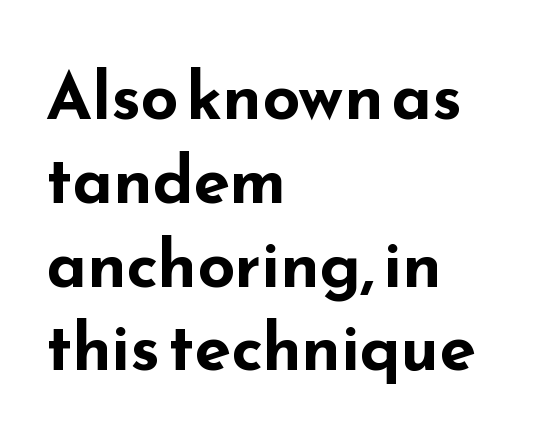
The image shows 66 px bold, wide sans-serif type, upright; set left-aligned, normal line spacing (1.27x), normal letter spacing, not underlined; low stroke contrast and a small x-height.
